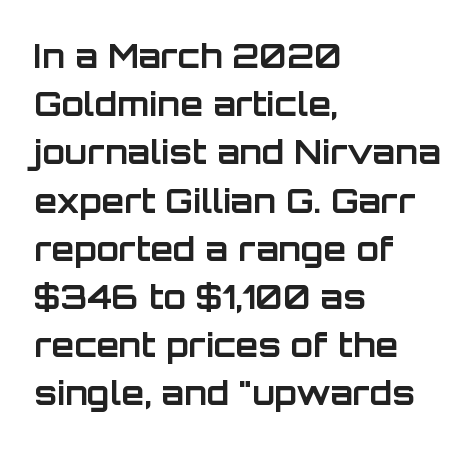
Letter spacing: default. Is the block centered? No — it sits flush against the left margin. The leading is moderate, giving the passage an even texture. Regarding serifs, this sample does without them. Each row of text sits above clean, open space. Characters remain perfectly vertical along every line.
